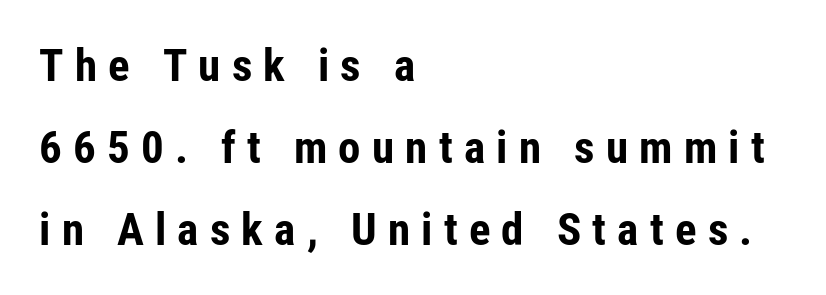
The image shows 45 px bold, condensed sans-serif type, upright; set left-aligned, line spacing 1.82x, unusually wide letter spacing (+0.25 em), not underlined; low stroke contrast and a medium x-height.
